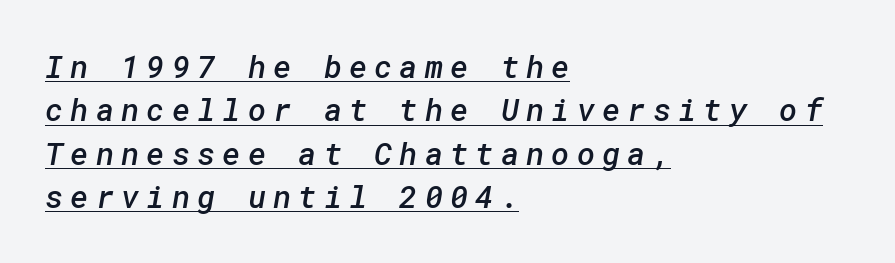
The image shows 31 px semibold sans-serif type; set left-aligned, normal line spacing (1.4x), unusually wide letter spacing (+0.23 em), underlined; low stroke contrast and a medium x-height.
